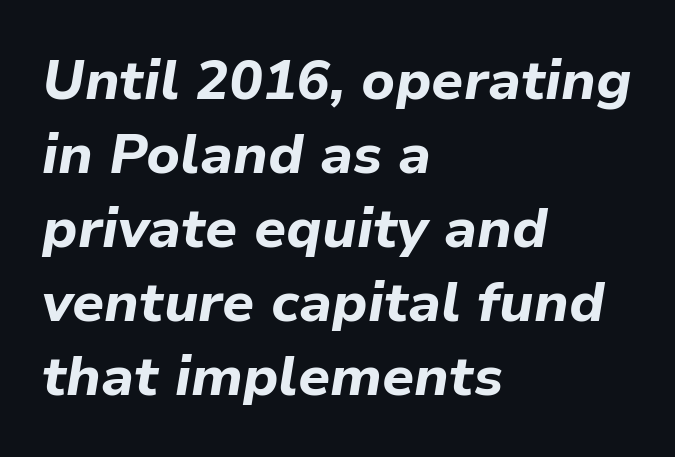
Q: Is the text bold? A: Yes.
Q: Is the text italic (slanted)? A: Yes, it leans right by about 9 degrees.
Q: Is the text underlined? A: No.
Q: How is the paragraph aligned? A: Left-aligned.
Q: Is the spacing between letters normal or unusually wide? A: Normal.
Q: Is the spacing between lines tight, normal or loose? A: Normal.
Q: Width (condensed, normal, or wide)? A: Normal.
Q: Stroke contrast? A: Low.
Q: x-height? A: Medium.
Q: Monospaced? A: No.
